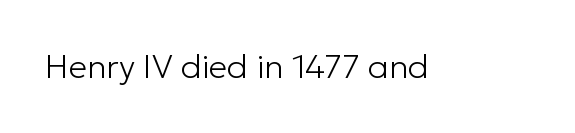
The image shows 33 px light sans-serif type, upright; set normal letter spacing, not underlined; low stroke contrast and a medium x-height.
